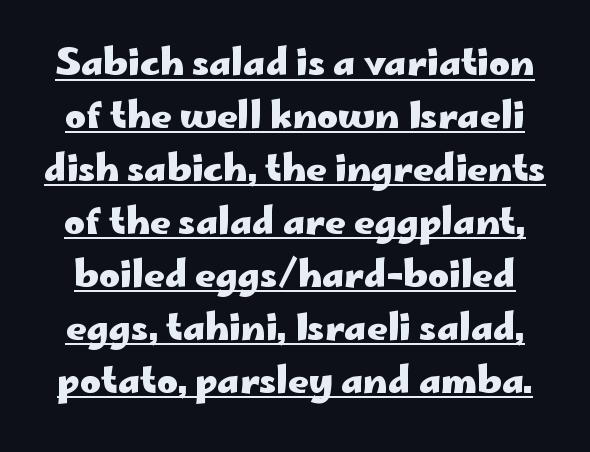
The image shows 36 px heavy, wide sans-serif type, upright; set normal line spacing (1.47x), normal letter spacing, underlined; low stroke contrast and a small x-height.
